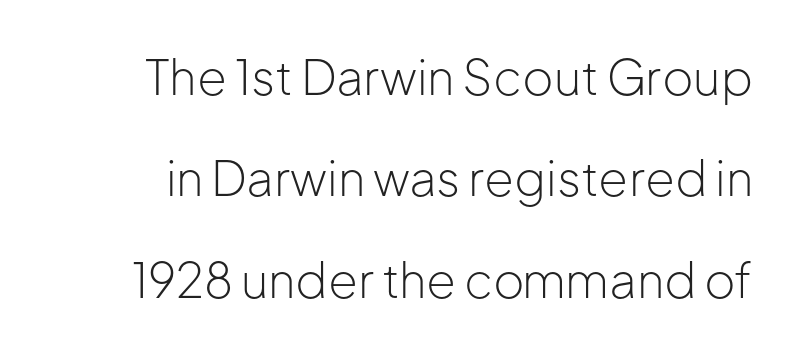
The image shows 48 px light sans-serif type, upright; set loose line spacing (2.11x), normal letter spacing, not underlined; low stroke contrast and a medium x-height.
